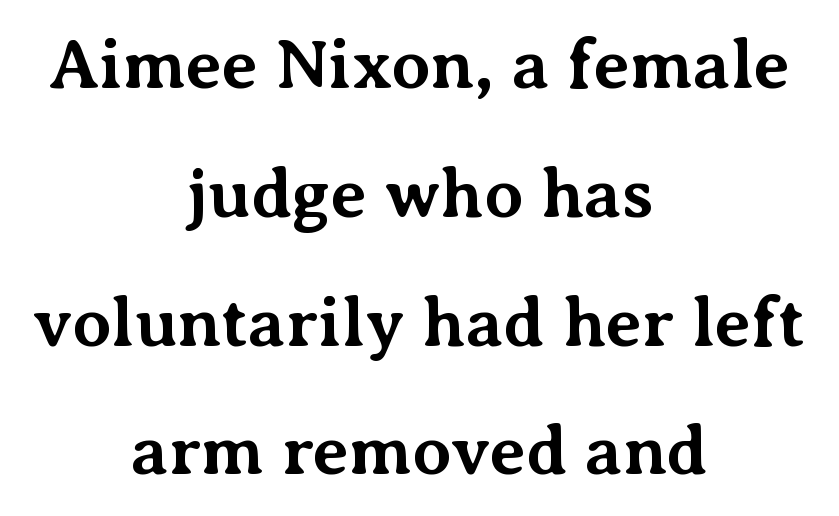
{"serif": "yes", "italic": "no", "bold": "yes", "weight": "bold", "width": "normal", "stroke_contrast": "medium", "x_height": "medium", "monospaced": "no", "underline": "no", "align": "center", "line_spacing_ratio": 1.84, "letter_spacing": "normal", "letter_spacing_em": 0.0, "glyph_px": 70}
